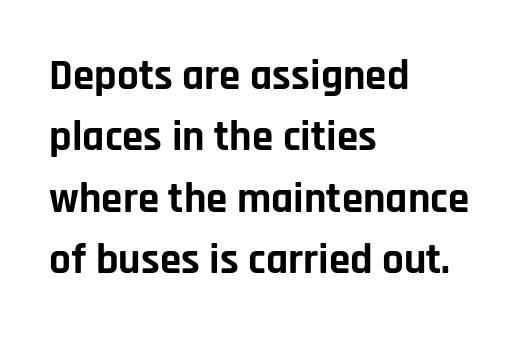
This sample keeps an unexceptional amount of space between lines. Tracking value appears to be zero — textbook default spacing. The space beneath each line is pristine and unruled. Italic: no, the glyphs are upright roman. Each line starts at the same left margin while the right side varies. Typographically, this falls in the sans-serif category.
